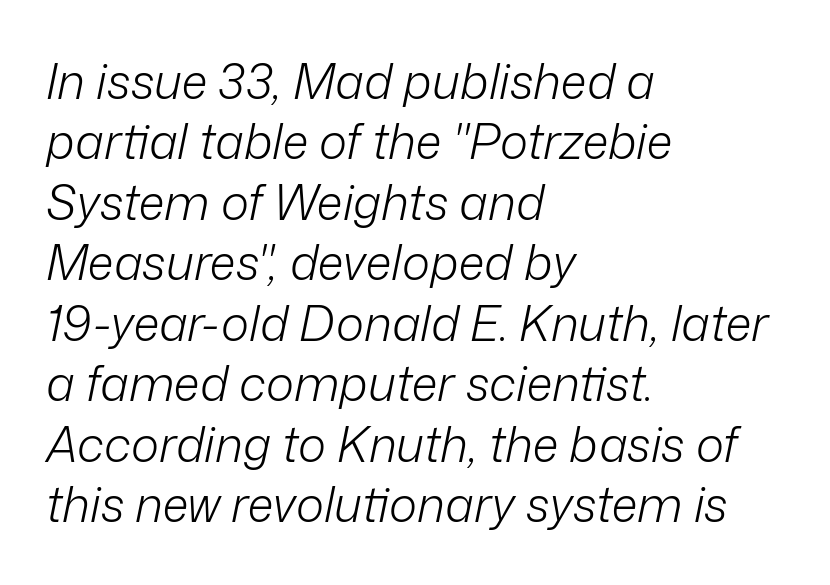
Summary of weight: not heavy and not bold. The paragraph shown leans on its left margin. Default kerning and tracking; the words read as compact shapes. The rendering applies a slant to the glyphs.
